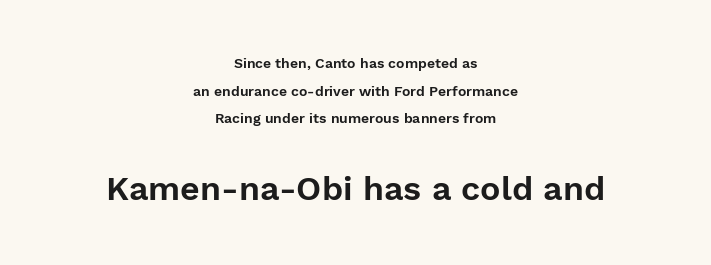
The face used here is proportionally spaced, like ordinary book or web type. Leading is clearly above the norm, producing a sparse column. Neither beginnings nor endings align; midpoints do. Only glyphs here, with clear space below each row. Nothing sits at the stroke ends, so this counts as sans-serif.
